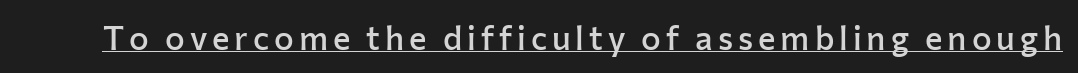
The image shows 33 px semibold sans-serif type, upright; set underlined; low stroke contrast and a medium x-height.
